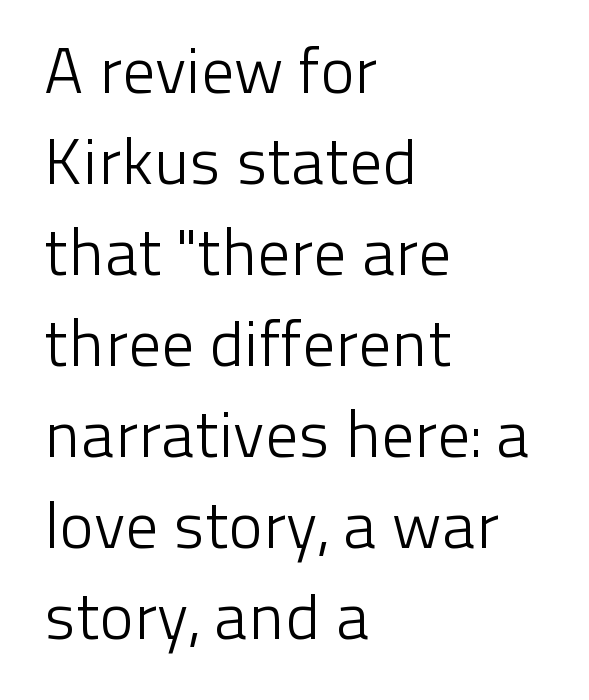
Type without underlining. Every stem runs plumb, perpendicular to the baseline. Nobody touched the tracking dial on this one. Classification — sans serif. Leading matches the norm, producing a regular column.
